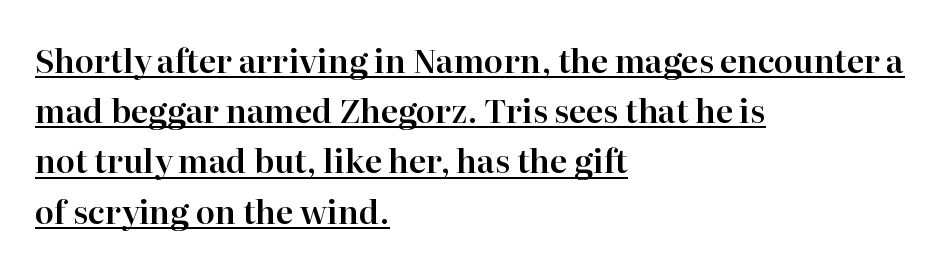
{"serif": "yes", "italic": "no", "width": "normal", "stroke_contrast": "high", "x_height": "medium", "monospaced": "no", "underline": "yes", "align": "left", "line_spacing": "normal", "line_spacing_ratio": 1.57, "letter_spacing": "normal", "letter_spacing_em": 0.0, "glyph_px": 32}
